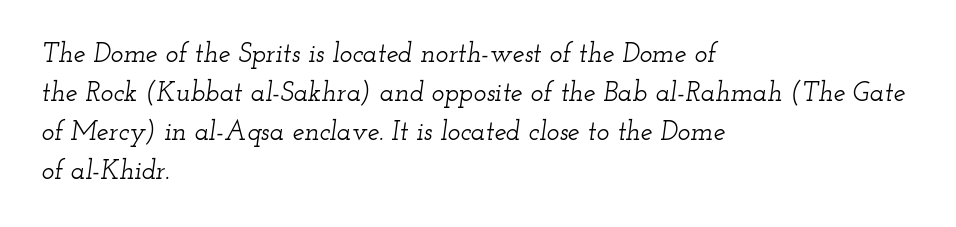
Q: Is the text italic (slanted)? A: Yes, it leans right by about 12 degrees.
Q: Is the text underlined? A: No.
Q: How is the paragraph aligned? A: Left-aligned.
Q: Is the spacing between letters normal or unusually wide? A: Normal.
Q: Is the spacing between lines tight, normal or loose? A: Normal.
